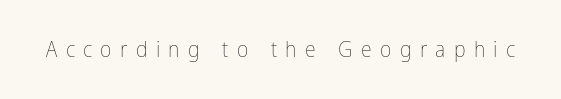
Q: Is the text bold? A: No.
Q: Is the text italic (slanted)? A: No, it is upright.
Q: Is the text underlined? A: No.
Q: Is the spacing between letters normal or unusually wide? A: Unusually wide.
